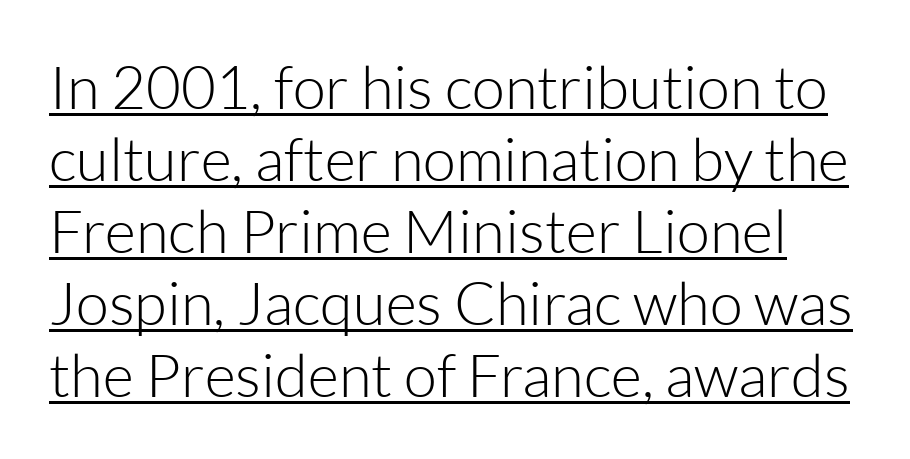
{"serif": "no", "italic": "no", "bold": "no", "weight": "light", "width": "normal", "stroke_contrast": "low", "x_height": "medium", "monospaced": "no", "underline": "yes", "line_spacing_ratio": 1.2, "letter_spacing": "normal", "letter_spacing_em": 0.0, "glyph_px": 60}
